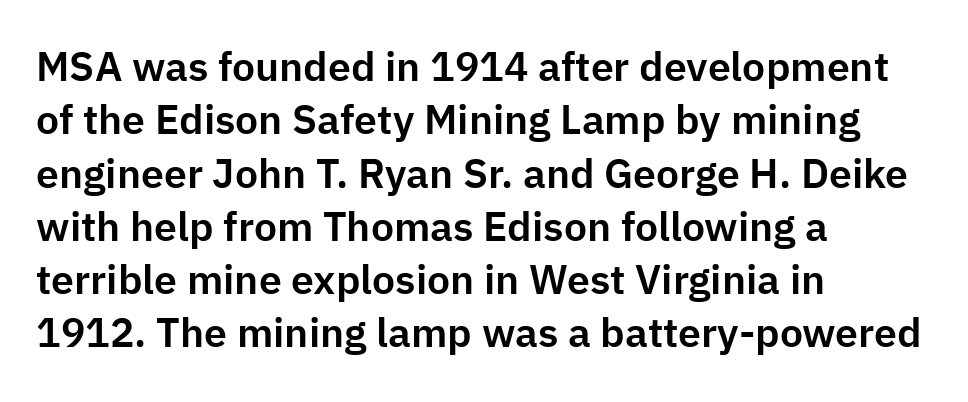
{"serif": "no", "italic": "no", "width": "normal", "stroke_contrast": "low", "x_height": "medium", "monospaced": "no", "underline": "no", "align": "left", "line_spacing": "normal", "line_spacing_ratio": 1.3, "letter_spacing": "normal", "letter_spacing_em": 0.0, "glyph_px": 41}
